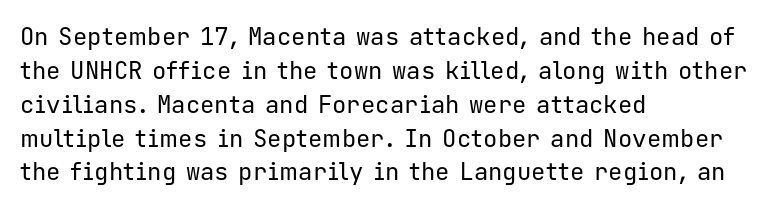
{"italic": "no", "bold": "no", "underline": "no", "align": "left", "line_spacing": "normal", "line_spacing_ratio": 1.41, "letter_spacing": "normal", "letter_spacing_em": 0.0, "glyph_px": 24}
